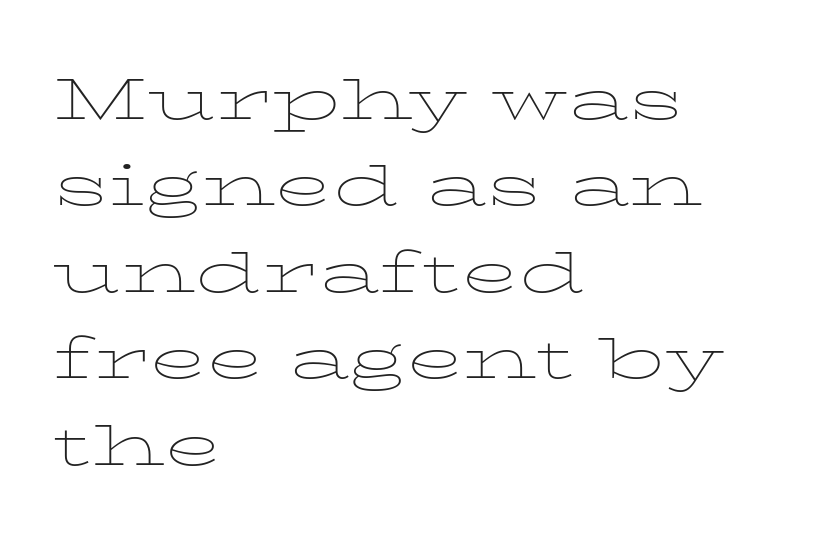
Q: Is the text bold? A: No.
Q: Is the text italic (slanted)? A: No, it is upright.
Q: Is the typeface a serif or a sans-serif typeface? A: Serif.
Q: Is the text underlined? A: No.
Q: How is the paragraph aligned? A: Left-aligned.
Q: Is the spacing between letters normal or unusually wide? A: Normal.
Q: Is the spacing between lines tight, normal or loose? A: Normal.
Q: Width (condensed, normal, or wide)? A: Wide.
Q: Stroke contrast? A: Low.
Q: x-height? A: Medium.
Q: Monospaced? A: No.
